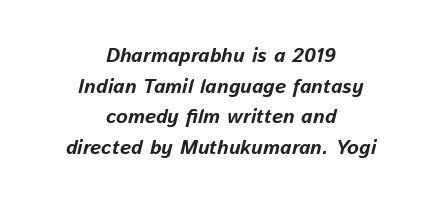
Centered paragraph, ragged on both sides. Has an underline been added? It has not. The lettering tilts uniformly, giving the passage an italic look. Tracking here is standard; glyphs follow each other at the usual distance. The block of text has a typical density, with ordinary space between rows.
